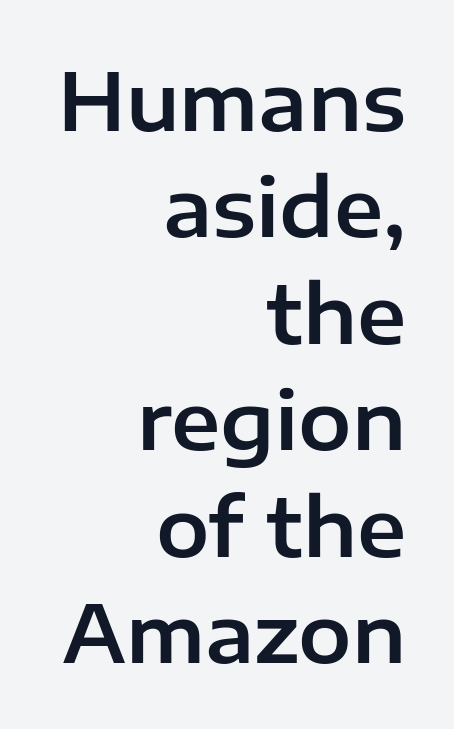
Q: Is the text italic (slanted)? A: No, it is upright.
Q: Is the typeface a serif or a sans-serif typeface? A: Sans-serif.
Q: Is the text underlined? A: No.
Q: How is the paragraph aligned? A: Right-aligned.
Q: Is the spacing between letters normal or unusually wide? A: Normal.
Q: Is the spacing between lines tight, normal or loose? A: Normal.
Q: Width (condensed, normal, or wide)? A: Normal.
Q: Stroke contrast? A: Low.
Q: x-height? A: Medium.
Q: Monospaced? A: No.
